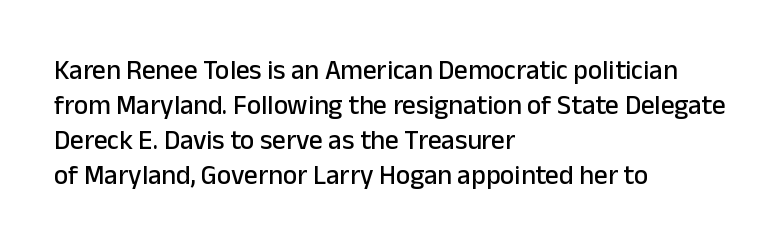
Q: Is the text italic (slanted)? A: No, it is upright.
Q: Is the text underlined? A: No.
Q: How is the paragraph aligned? A: Left-aligned.
Q: Is the spacing between letters normal or unusually wide? A: Normal.
Q: Is the spacing between lines tight, normal or loose? A: Normal.
